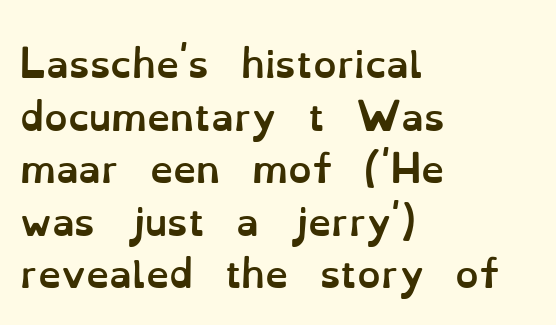
{"italic": "no", "bold": "yes", "weight": "semibold", "width": "normal", "stroke_contrast": "low", "x_height": "small", "monospaced": "no", "underline": "no", "align": "left", "line_spacing": "normal", "line_spacing_ratio": 1.42, "letter_spacing": "normal", "letter_spacing_em": 0.0, "glyph_px": 37}
